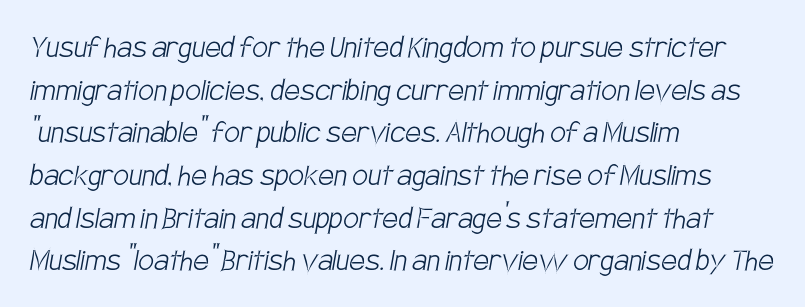
The image shows 35 px light, condensed sans-serif type; set left-aligned, line spacing 1.22x, normal letter spacing, not underlined; low stroke contrast and a large x-height.
